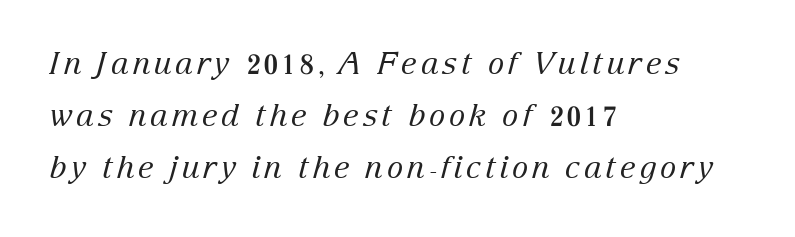
Q: Is the text bold? A: No.
Q: Is the text italic (slanted)? A: Yes, it leans right by about 15 degrees.
Q: Is the typeface a serif or a sans-serif typeface? A: Serif.
Q: Is the text underlined? A: No.
Q: How is the paragraph aligned? A: Left-aligned.
Q: Is the spacing between lines tight, normal or loose? A: Normal.
Q: Width (condensed, normal, or wide)? A: Normal.
Q: Stroke contrast? A: Low.
Q: x-height? A: Medium.
Q: Monospaced? A: No.
